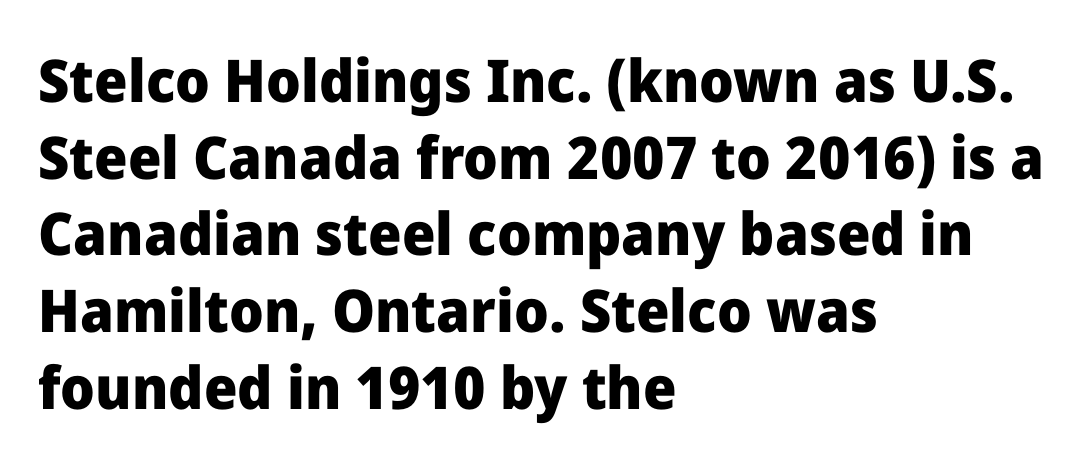
The image shows 59 px heavy sans-serif type, upright; set left-aligned, normal line spacing (1.3x), normal letter spacing, not underlined; low stroke contrast and a medium x-height.
